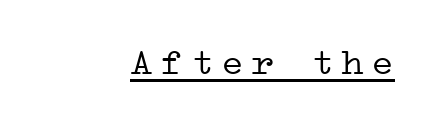
Q: Is the text bold? A: No.
Q: Is the text italic (slanted)? A: No, it is upright.
Q: Is the typeface a serif or a sans-serif typeface? A: Serif.
Q: Is the text underlined? A: Yes.
Q: How is the paragraph aligned? A: Right-aligned.
Q: Width (condensed, normal, or wide)? A: Wide.
Q: Stroke contrast? A: Low.
Q: x-height? A: Medium.
